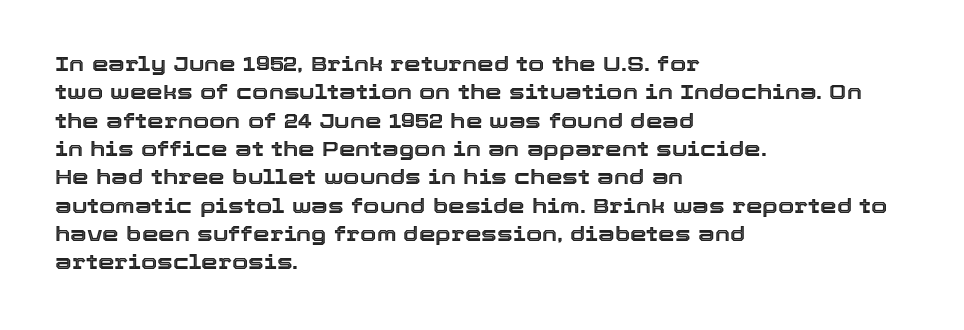
Q: Is the text italic (slanted)? A: No, it is upright.
Q: Is the text underlined? A: No.
Q: How is the paragraph aligned? A: Left-aligned.
Q: Is the spacing between letters normal or unusually wide? A: Normal.
Q: Is the spacing between lines tight, normal or loose? A: Normal.
